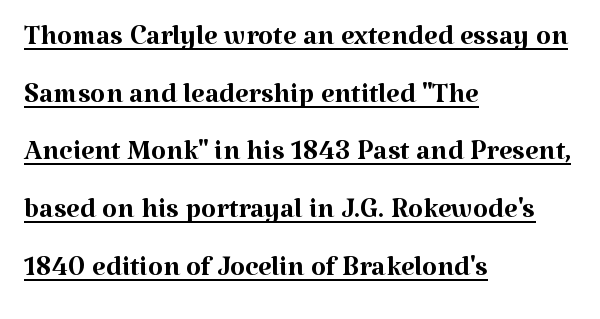
{"serif": "yes", "italic": "no", "bold": "no", "weight": "regular", "width": "normal", "stroke_contrast": "medium", "x_height": "medium", "monospaced": "no", "underline": "yes", "align": "left", "line_spacing": "normal", "line_spacing_ratio": 1.48, "letter_spacing": "normal", "letter_spacing_em": 0.0, "glyph_px": 39}
